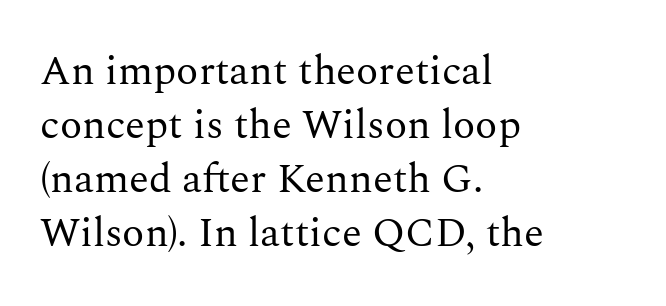
The image shows 41 px regular-weight serif type, upright; set left-aligned, normal line spacing (1.32x), normal letter spacing, not underlined; medium stroke contrast and a medium x-height.
